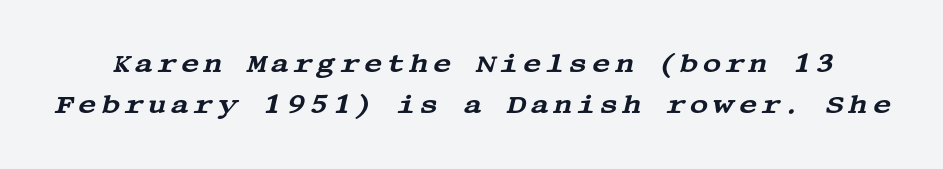
The vertical gap from one line to the next is medium. If you drew a line through each stem, it would be angled. A clean baseline with only descenders dipping below it.
